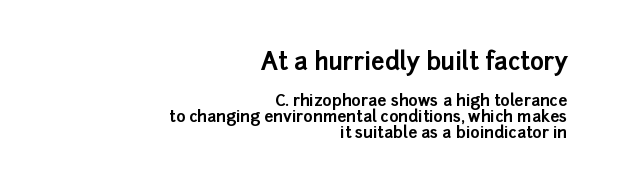
Check the space under the baseline: it is left empty. Thick stems and heavy bowls — unmistakably bold. Whoever set this made the first block the dominant, larger element. Is there much room between lines? No — they nearly touch.
